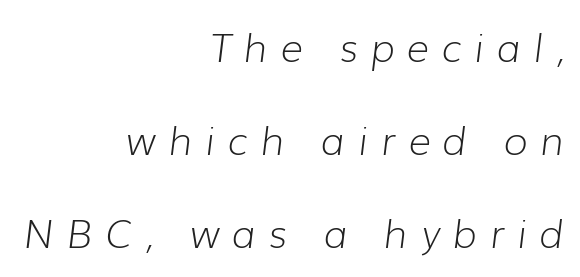
The image shows 39 px light type, italic (leaning right); set right-aligned, loose line spacing (2.39x), unusually wide letter spacing (+0.33 em), not underlined; low stroke contrast and a medium x-height.
